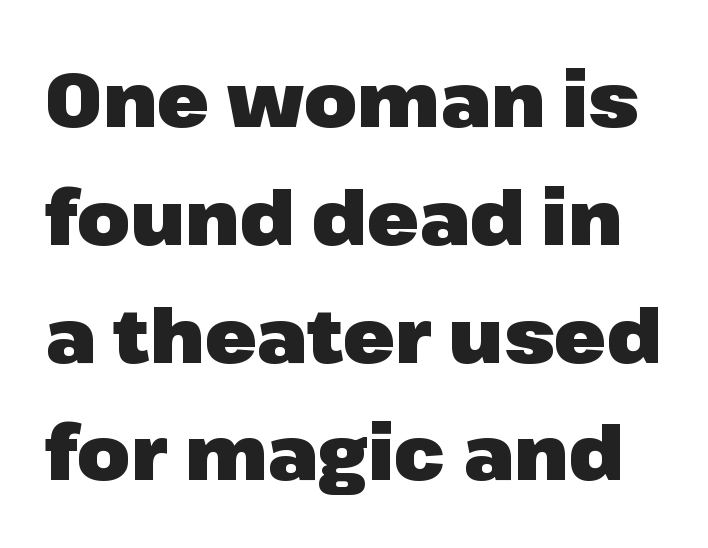
Q: Is the text bold? A: Yes.
Q: Is the text italic (slanted)? A: No, it is upright.
Q: Is the typeface a serif or a sans-serif typeface? A: Sans-serif.
Q: Is the text underlined? A: No.
Q: Is the spacing between letters normal or unusually wide? A: Normal.
Q: Is the spacing between lines tight, normal or loose? A: Normal.
Q: Width (condensed, normal, or wide)? A: Normal.
Q: Stroke contrast? A: Low.
Q: x-height? A: Medium.
Q: Monospaced? A: No.
